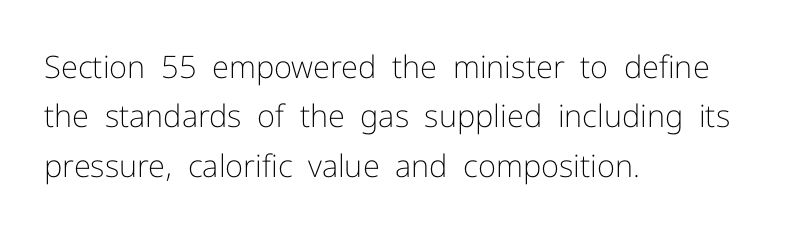
The image shows 31 px light sans-serif type, upright; set left-aligned, normal line spacing (1.59x), normal letter spacing, not underlined; low stroke contrast and a medium x-height.
